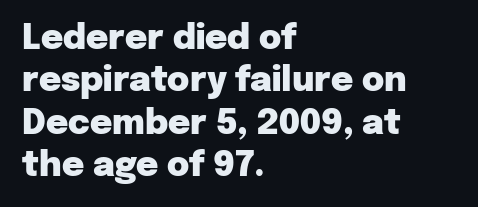
Q: Is the text bold? A: Yes.
Q: Is the text italic (slanted)? A: No, it is upright.
Q: Is the typeface a serif or a sans-serif typeface? A: Sans-serif.
Q: Is the text underlined? A: No.
Q: How is the paragraph aligned? A: Left-aligned.
Q: Is the spacing between letters normal or unusually wide? A: Normal.
Q: Is the spacing between lines tight, normal or loose? A: Normal.
Q: Width (condensed, normal, or wide)? A: Normal.
Q: Stroke contrast? A: Low.
Q: x-height? A: Medium.
Q: Monospaced? A: No.
